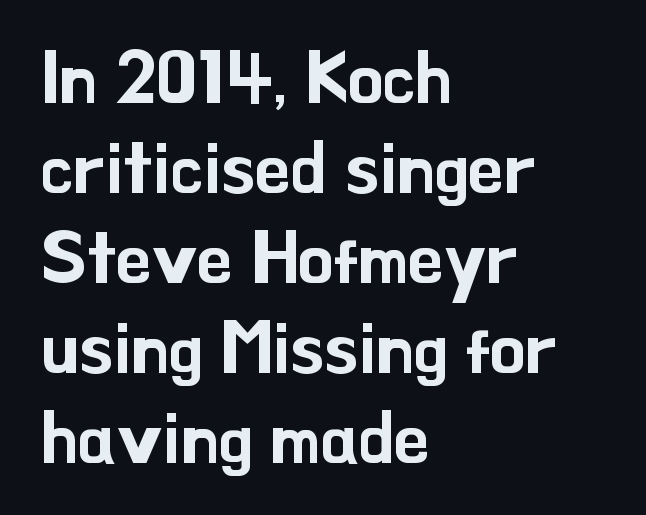
{"serif": "no", "italic": "no", "width": "normal", "stroke_contrast": "low", "x_height": "small", "monospaced": "no", "underline": "no", "align": "left", "line_spacing": "normal", "line_spacing_ratio": 1.25, "letter_spacing": "normal", "letter_spacing_em": 0.0, "glyph_px": 72}
